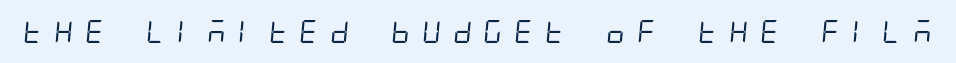
The passage shown has open, widely tracked lettering throughout. The baseline area is clear. The strokes carry an ordinary text weight at most.
